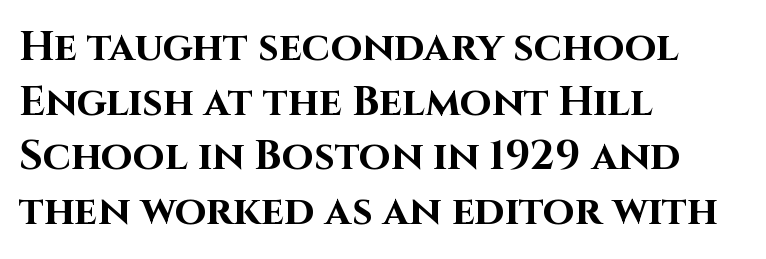
The image shows 41 px bold sans-serif type, upright; set left-aligned, normal line spacing (1.33x), normal letter spacing, not underlined; high stroke contrast and a large x-height.
